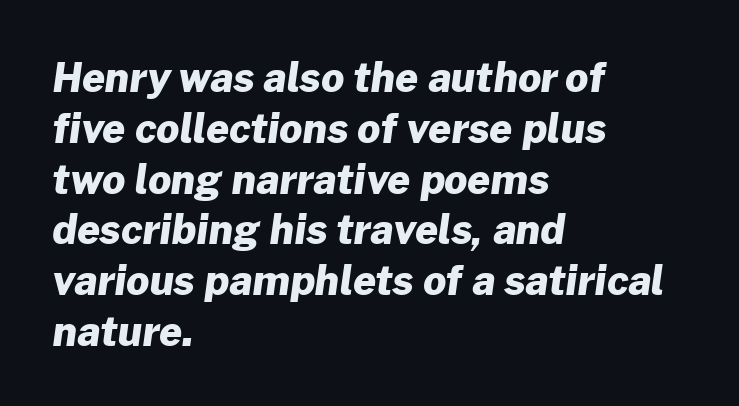
{"serif": "no", "bold": "yes", "weight": "heavy", "width": "normal", "stroke_contrast": "low", "x_height": "medium", "monospaced": "no", "underline": "no", "align": "left", "line_spacing": "normal", "line_spacing_ratio": 1.27, "letter_spacing": "normal", "letter_spacing_em": 0.0, "glyph_px": 40}
